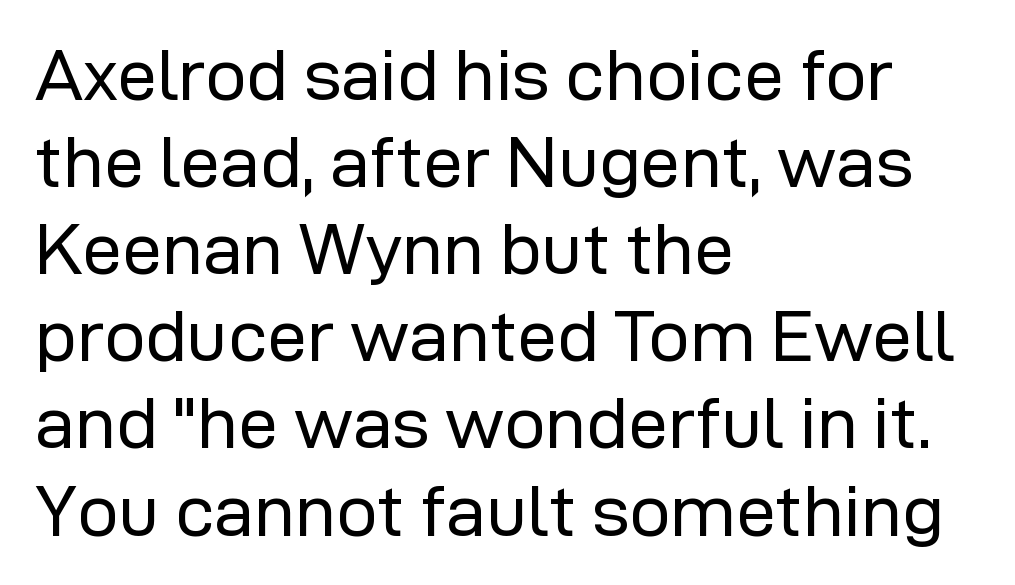
Letters have the restrained weight of plain body copy at most. Vertical strokes here are truly vertical. These lines are rendered in a variable-pitch font. Each row of text sits above clean, open space. This is sans-serif lettering, the kind often seen on screens and signage. The rag falls on the right side of this text block.
